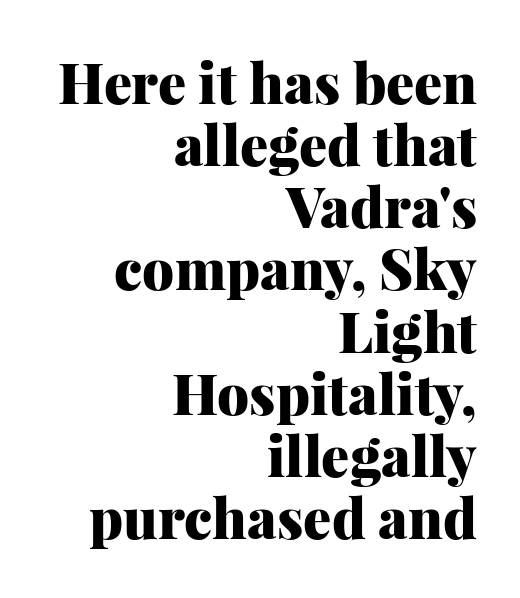
The image shows 56 px heavy serif type, upright; set right-aligned, tight line spacing (1.11x), normal letter spacing, not underlined; medium stroke contrast and a medium x-height.
